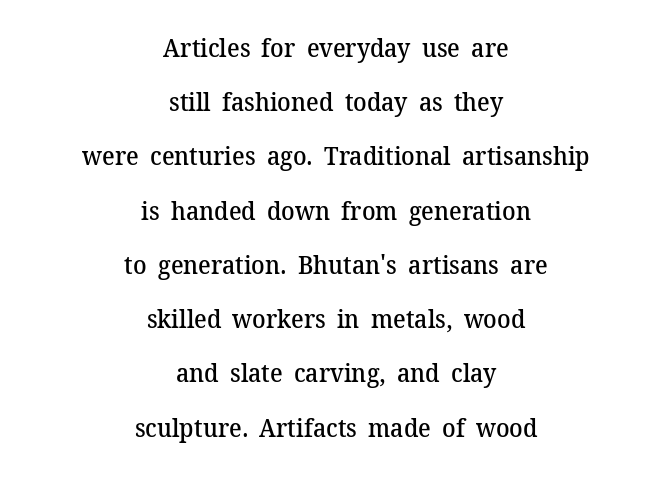
The image shows 25 px text type, upright; set centered, loose line spacing (2.17x), normal letter spacing, not underlined.
